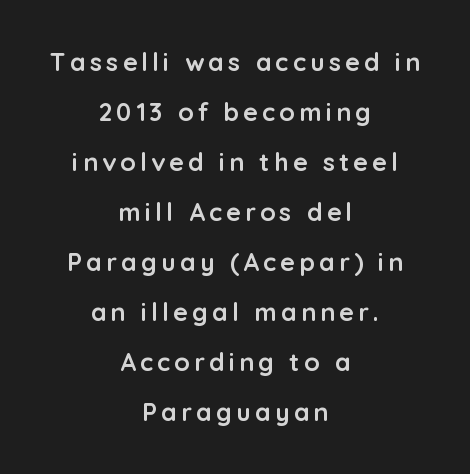
In CSS terms this would be text-align: center. Tall strokes in this sample are plumb rather than angled. Rows of type keep a wide berth in the vertical direction. Plain, unruled lines of type. Stroke thickness is high; the sample reads as a true bold.
